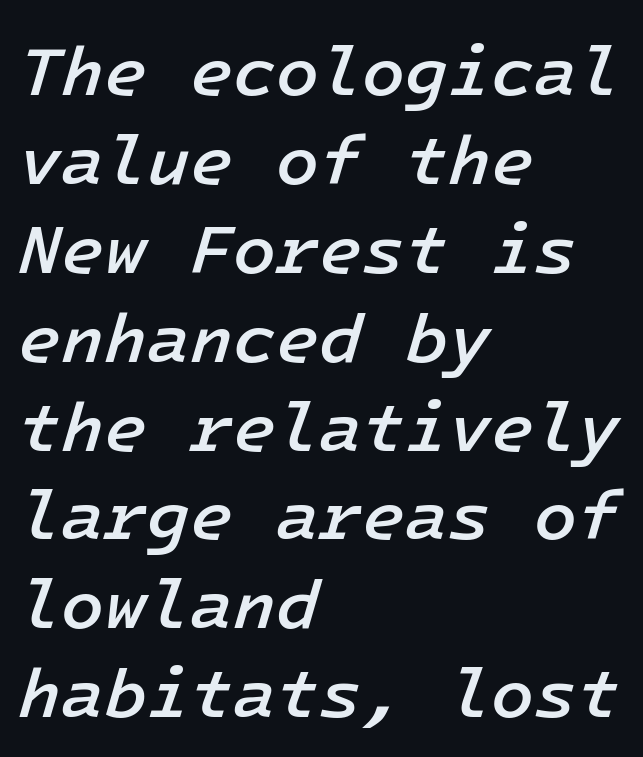
{"italic": "yes", "lean": "right", "slant_degrees": 16, "bold": "semi", "weight": "semibold", "width": "normal", "stroke_contrast": "low", "x_height": "medium", "underline": "no", "align": "left", "line_spacing": "normal", "line_spacing_ratio": 1.27, "letter_spacing": "normal", "letter_spacing_em": 0.0, "glyph_px": 70}
